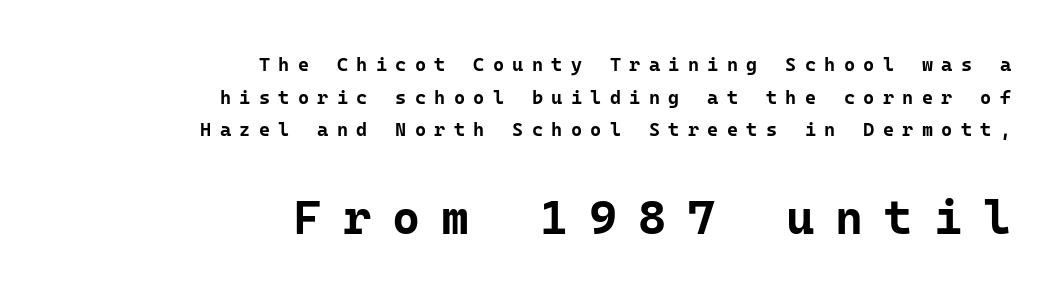
Q: Is the text bold? A: Yes.
Q: Is the text italic (slanted)? A: No, it is upright.
Q: Is the typeface a serif or a sans-serif typeface? A: Sans-serif.
Q: Is the text underlined? A: No.
Q: How is the paragraph aligned? A: Right-aligned.
Q: Is the spacing between letters normal or unusually wide? A: Unusually wide.
Q: Which block of text is set in a larger size, the first (top) or the second (bottom)? A: The second (bottom) one.
Q: Width (condensed, normal, or wide)? A: Normal.
Q: Stroke contrast? A: Low.
Q: x-height? A: Medium.
Q: Monospaced? A: Yes.
